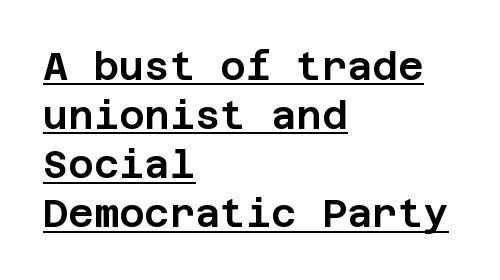
The image shows 39 px sans-serif type, upright; set left-aligned, normal line spacing (1.26x), normal letter spacing, underlined; low stroke contrast and a large x-height.
